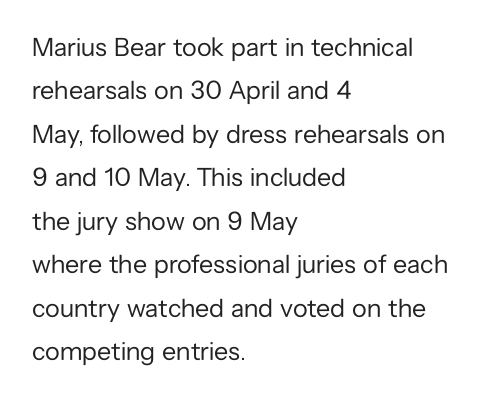
{"italic": "no", "bold": "no", "underline": "no", "align": "left", "line_spacing": "normal", "line_spacing_ratio": 1.67, "letter_spacing": "normal", "letter_spacing_em": 0.0, "glyph_px": 26}
